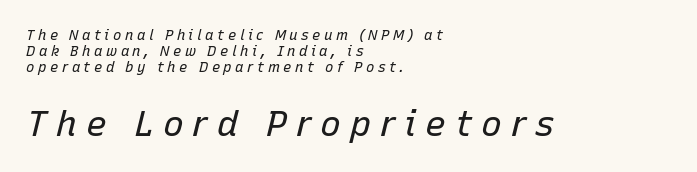
The image shows 35 px regular-weight type, italic (leaning right); set left-aligned, tight line spacing (1.15x), unusually wide letter spacing (+0.25 em), not underlined; the second (bottom) block is 2.5x larger; low stroke contrast and a medium x-height.
